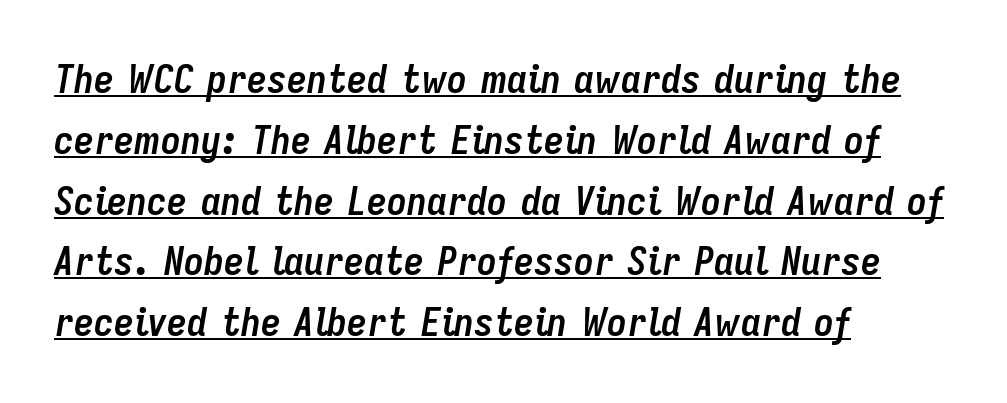
Each line of the rendering has a horizontal stroke beneath the glyphs. A typesetter would call this leading conventional body-copy spacing. Is this a fixed-width face? No — the glyphs have proportional, varying widths. Every character sits at an angle, as italics do. Casual observation: everything's shoved over to the left. Spacing between characters is what you'd get straight out of the box.
